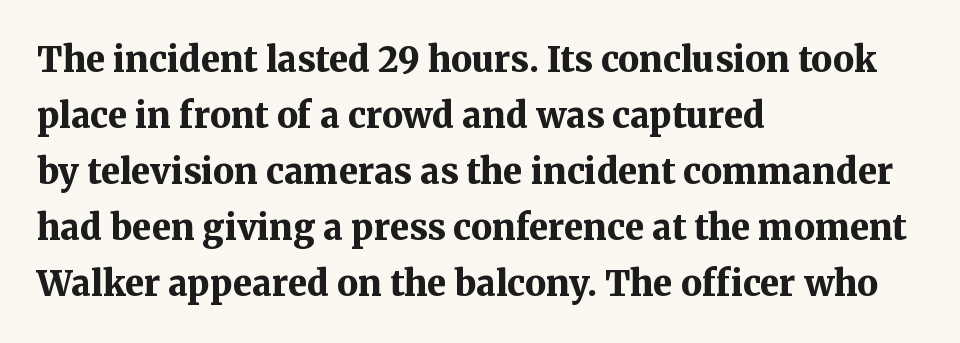
{"serif": "yes", "italic": "no", "bold": "yes", "weight": "bold", "width": "normal", "stroke_contrast": "medium", "x_height": "medium", "monospaced": "no", "underline": "no", "align": "left", "line_spacing": "normal", "line_spacing_ratio": 1.6, "letter_spacing": "normal", "letter_spacing_em": 0.0, "glyph_px": 35}
